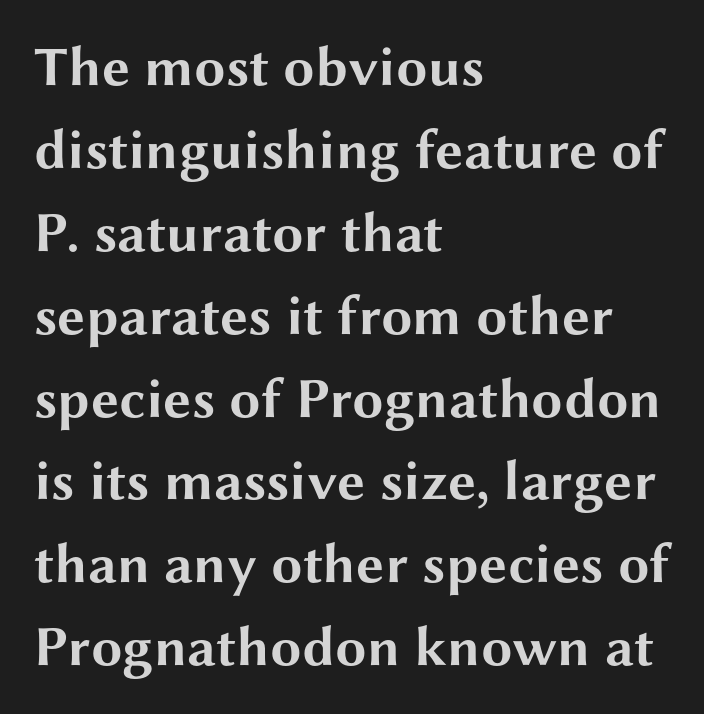
This rendering features lettering with no underline. The letters advance in unequal steps, a hallmark of proportional type. Left-aligned paragraph, ragged on the right. This is roman type, the default non-slanted kind. This sample uses a sans-serif face. Spacing between characters is what you'd get straight out of the box.
